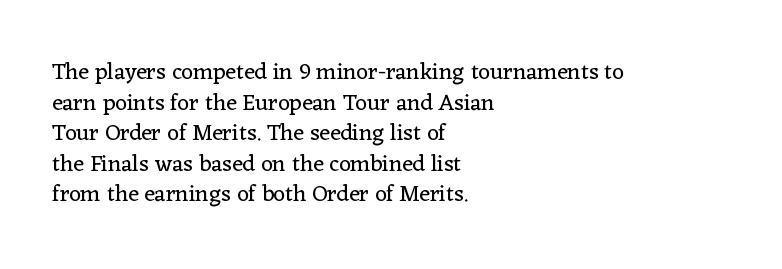
Vertical spacing — default. The text block is weighted toward the left margin, trailing off unevenly rightward. The baseline area is clear. These lines keep a tight, regular rhythm from letter to letter. No extra ink here — the face is not bold.
